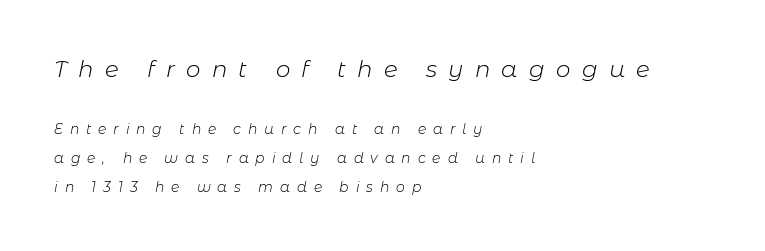
{"italic": "yes", "lean": "right", "slant_degrees": 11, "bold": "no", "underline": "no", "align": "left", "line_spacing": "loose", "line_spacing_ratio": 2.08, "letter_spacing": "wide", "letter_spacing_em": 0.49, "larger_block": "first", "size_ratio": 1.64, "glyph_px": 23}
